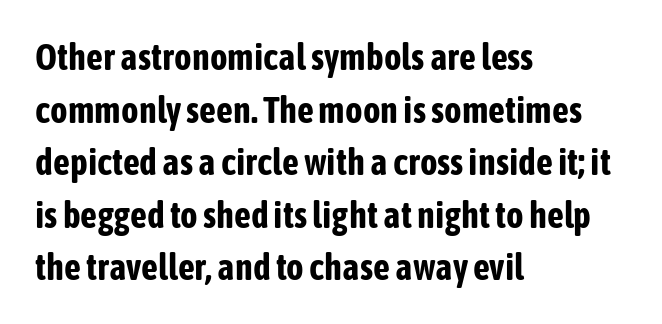
The gaps between neighbouring characters are ordinary and unremarkable. The rendering uses a moderate line-height, typical for paragraphs. Students, this is bold: see how much ink each stroke carries. This sample has the flowing, uneven cadence of proportional lettering. Just letters on the line, the space beneath them empty. These lines were composed using upright roman letters.
